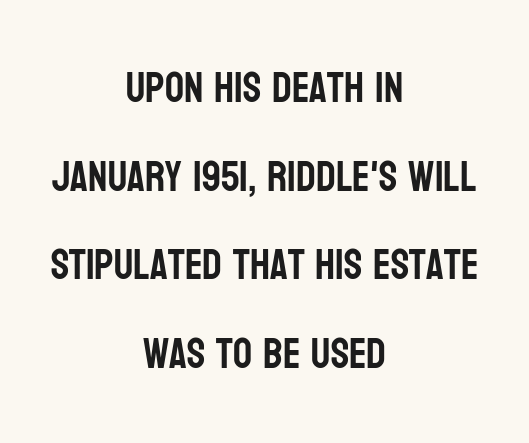
How would I describe the line gaps? Wide and relaxed. The text was rendered using a sans face with plain stroke endings. Inter-character spacing is left at the font's built-in metrics. Does the copy run flush right? No — it is centered line by line. A typesetter would call this proportional, since set widths differ per character.
